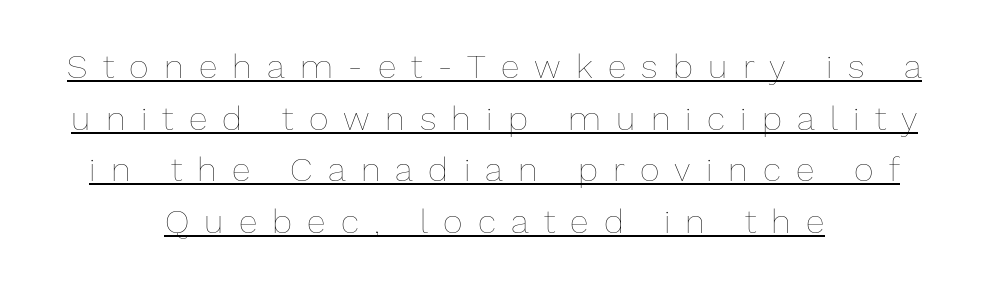
The typesetter chose a symmetrical, centered arrangement here. Is this a fixed-width face? No — the glyphs have proportional, varying widths. The font sits on the lighter half of the weight spectrum, regular included. Vertically, the passage feels balanced, rows spaced as you'd expect. This rendering features underlined lettering. Every character sits straight up, as roman type does.
